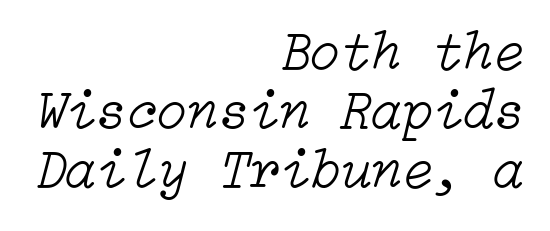
{"italic": "yes", "lean": "right", "slant_degrees": 15, "bold": "no", "weight": "light", "width": "normal", "stroke_contrast": "low", "x_height": "medium", "underline": "no", "align": "right", "line_spacing": "tight", "line_spacing_ratio": 1.05, "letter_spacing": "normal", "letter_spacing_em": 0.0, "glyph_px": 56}
